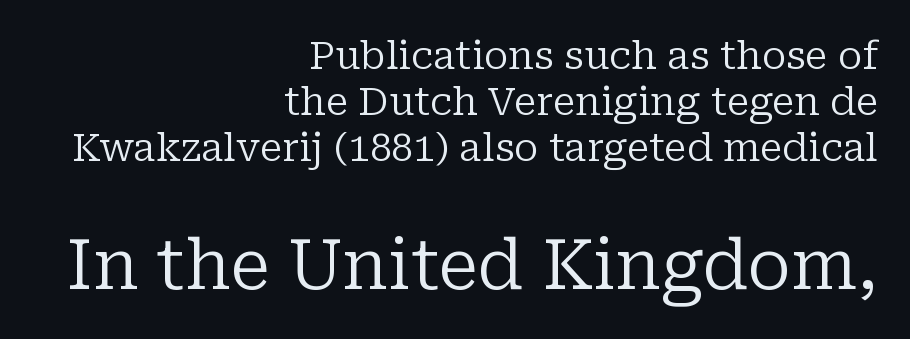
The image shows 69 px regular-weight serif type, upright; set right-aligned, line spacing 1.18x, normal letter spacing, not underlined; the second (bottom) block is 1.77x larger; low stroke contrast and a medium x-height.
